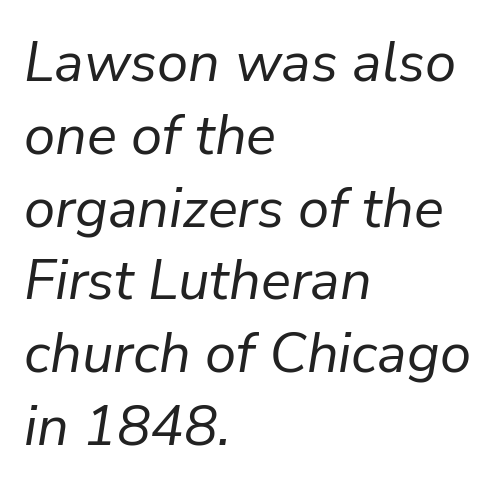
The foot of each line stays bare and open. Standard letterfit; no display-style spreading of the glyphs. If you drew a ruler down the left edge, every line would touch it. Evenly set lines give the paragraph a standard silhouette. No heavy texture on the line: the type isn't bold.
